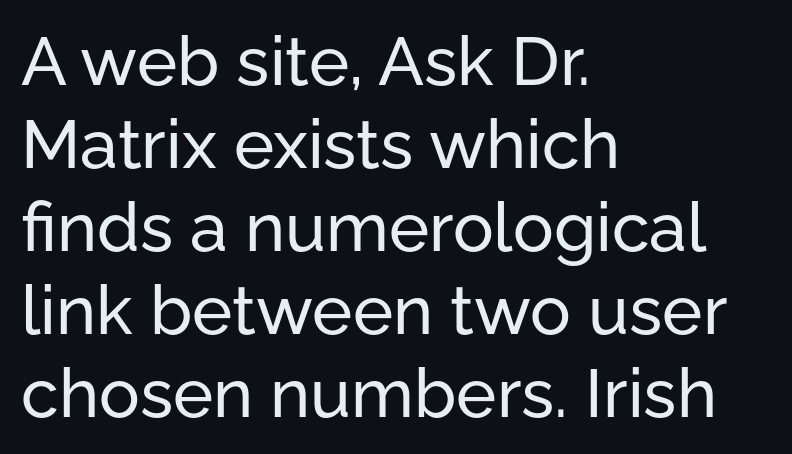
Letter spacing: default. Unlike a traditional serif, this face leaves its strokes unadorned. Tall strokes in this sample are plumb rather than angled. The passage shown is not underscored anywhere.
